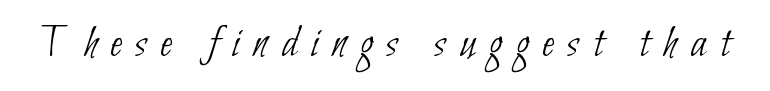
The zone under the glyphs is completely vacant. Does the type have serifs? No, each stem ends abruptly. The font sits on the lighter half of the weight spectrum, regular included. This sample has the flowing, uneven cadence of proportional lettering. The face used here is rendered with a markedly widened letterfit.
